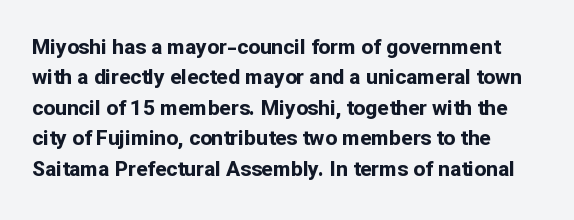
{"italic": "no", "bold": "yes", "underline": "no", "align": "left", "line_spacing": "normal", "line_spacing_ratio": 1.45, "letter_spacing": "normal", "letter_spacing_em": 0.0, "glyph_px": 21}
